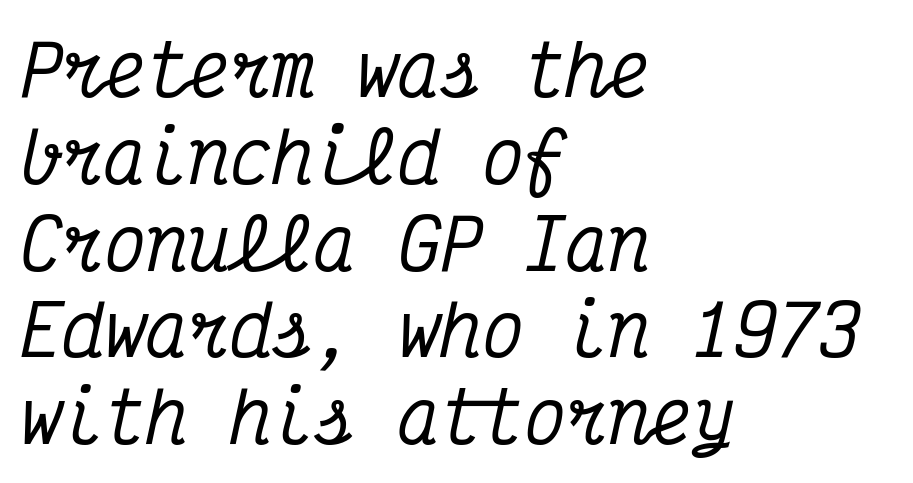
The string is rendered with underlining switched off. Old-style or modern, the face here clearly has serifs. What stands out about the letter spacing? Nothing — it is the standard amount. These lines are rendered in a fixed-pitch font. The paragraph has a hard left edge and a soft right edge.
